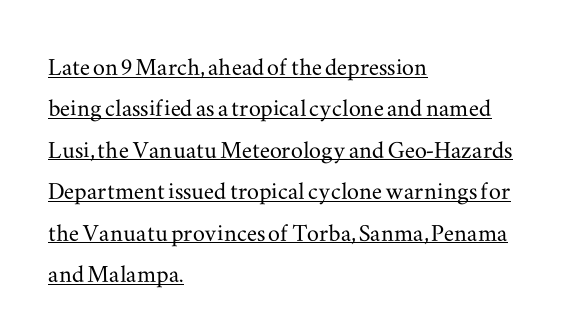
The image shows 30 px wide serif type, upright; set left-aligned, normal line spacing (1.38x), normal letter spacing, underlined; medium stroke contrast and a small x-height.
